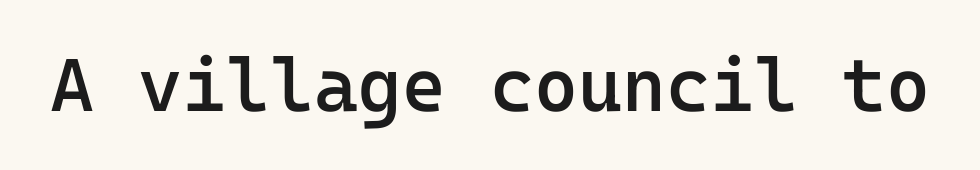
{"serif": "no", "italic": "no", "bold": "semi", "weight": "semibold", "width": "normal", "stroke_contrast": "low", "x_height": "medium", "monospaced": "yes", "underline": "no", "letter_spacing": "normal", "letter_spacing_em": 0.0, "glyph_px": 75}
